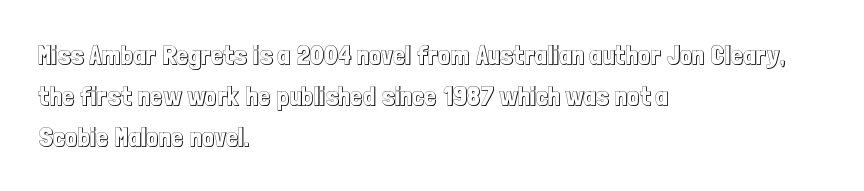
{"italic": "no", "underline": "no", "align": "left", "line_spacing": "normal", "line_spacing_ratio": 1.51, "letter_spacing": "normal", "letter_spacing_em": 0.0, "glyph_px": 27}
